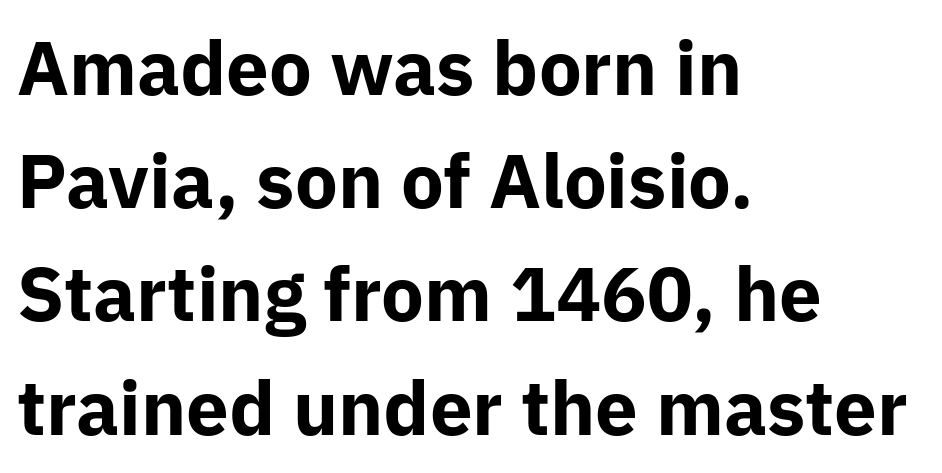
{"serif": "no", "italic": "no", "bold": "yes", "weight": "bold", "width": "normal", "stroke_contrast": "low", "x_height": "medium", "monospaced": "no", "underline": "no", "align": "left", "line_spacing": "normal", "line_spacing_ratio": 1.49, "letter_spacing": "normal", "letter_spacing_em": 0.0, "glyph_px": 76}
